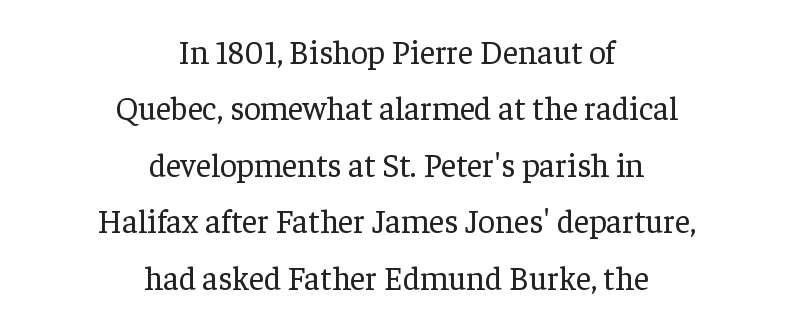
Q: Is the text bold? A: No.
Q: Is the text italic (slanted)? A: No, it is upright.
Q: Is the typeface a serif or a sans-serif typeface? A: Serif.
Q: Is the text underlined? A: No.
Q: How is the paragraph aligned? A: Centered.
Q: Is the spacing between letters normal or unusually wide? A: Normal.
Q: Width (condensed, normal, or wide)? A: Normal.
Q: Stroke contrast? A: Low.
Q: x-height? A: Medium.
Q: Monospaced? A: No.
